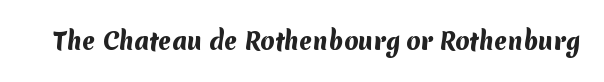
{"bold": "yes", "underline": "no", "letter_spacing": "normal", "letter_spacing_em": 0.0, "glyph_px": 23}
